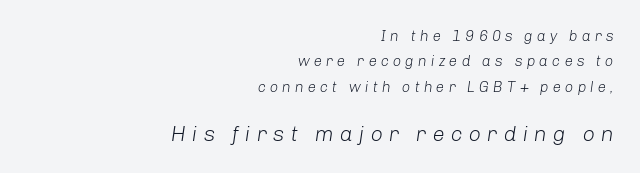
The lower block of text is set noticeably larger than the block above it. Emphasis-style slanted type is in use. The rendering anchors every line to the right-hand side. No chunkiness to these letters — they're not bold. Loose tracking; the words dissolve into strings of separated letters. Line spacing here is normal.
